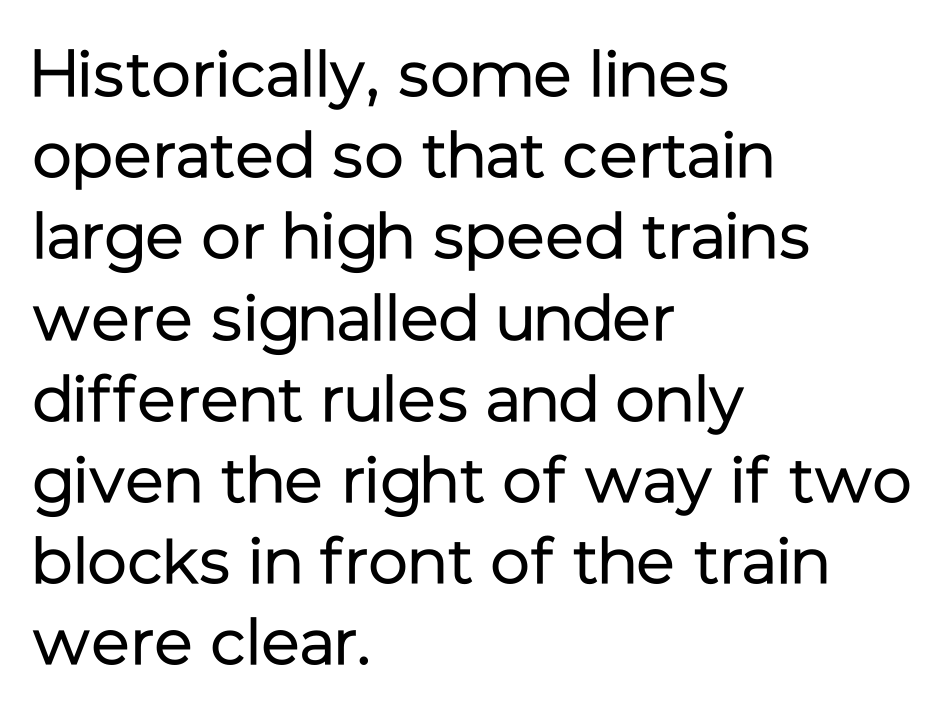
Q: Is the text bold? A: No.
Q: Is the text italic (slanted)? A: No, it is upright.
Q: Is the typeface a serif or a sans-serif typeface? A: Sans-serif.
Q: Is the text underlined? A: No.
Q: How is the paragraph aligned? A: Left-aligned.
Q: Is the spacing between letters normal or unusually wide? A: Normal.
Q: Width (condensed, normal, or wide)? A: Normal.
Q: Stroke contrast? A: Low.
Q: x-height? A: Medium.
Q: Monospaced? A: No.
